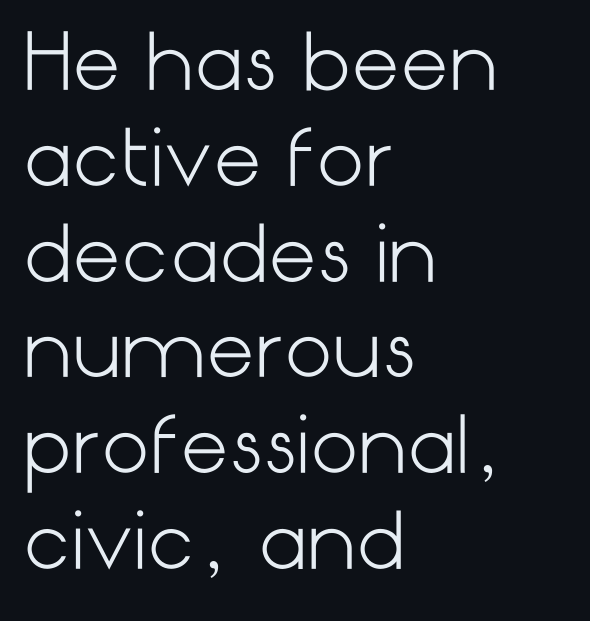
The image shows 76 px light sans-serif type, upright; set left-aligned, normal line spacing (1.26x), normal letter spacing, not underlined; low stroke contrast and a medium x-height.
